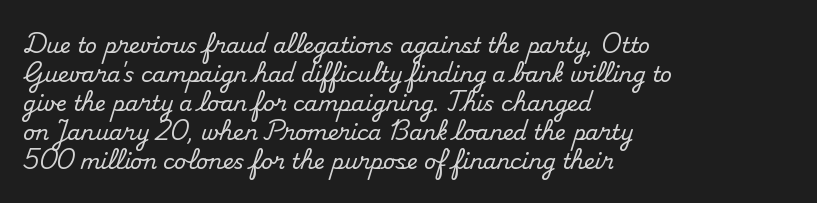
The image shows 21 px text type; set left-aligned, normal line spacing (1.38x), normal letter spacing, not underlined.
